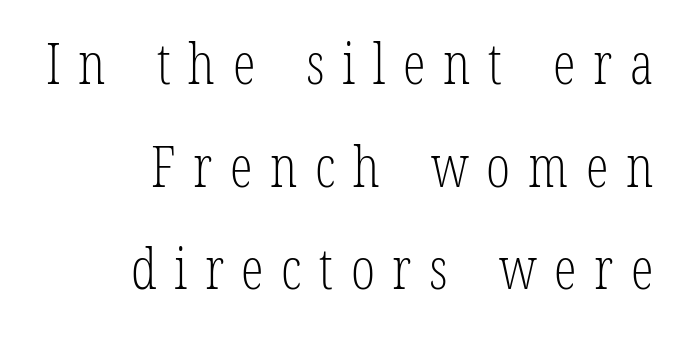
{"serif": "yes", "italic": "no", "bold": "no", "weight": "light", "width": "condensed", "stroke_contrast": "low", "x_height": "medium", "monospaced": "no", "underline": "no", "align": "right", "line_spacing_ratio": 1.8, "letter_spacing": "wide", "letter_spacing_em": 0.31, "glyph_px": 57}
